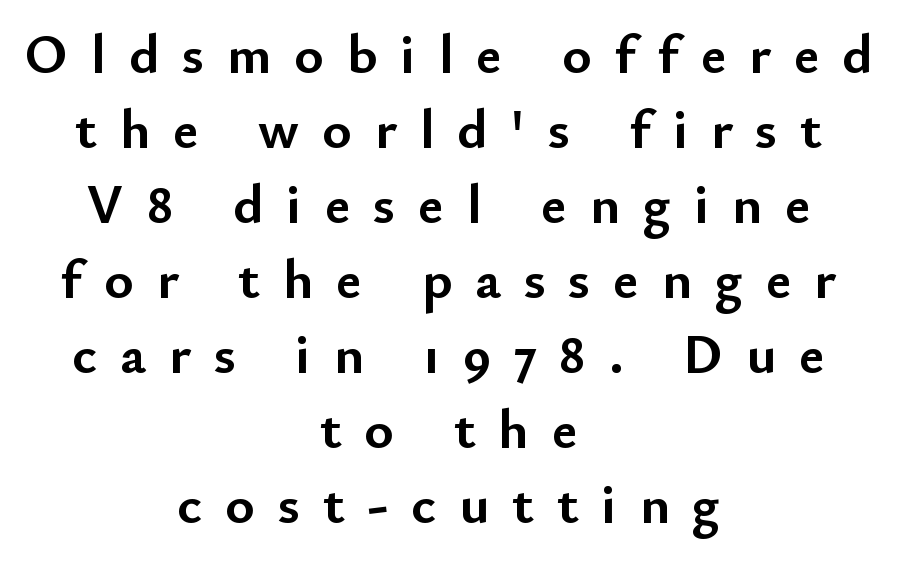
Regarding serifs, this sample does without them. Vertically, the passage feels balanced, rows spaced as you'd expect. Strokes here are thick enough to call this a true bold. Do the letters lean? They stand straight. Think of a printed novel: that variable character pitch is what you see here. Glance below the letters and you will spot only blank space.
